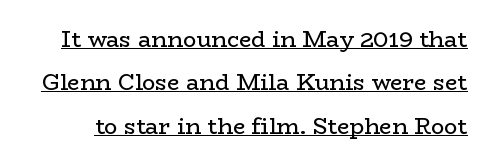
Q: Is the text bold? A: No.
Q: Is the text italic (slanted)? A: No, it is upright.
Q: Is the text underlined? A: Yes.
Q: Is the spacing between letters normal or unusually wide? A: Normal.
Q: Is the spacing between lines tight, normal or loose? A: Loose.
